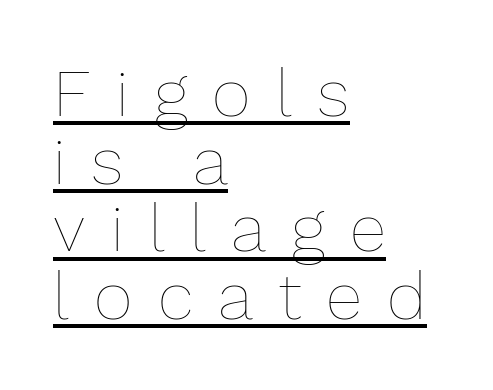
{"italic": "no", "bold": "no", "weight": "thin", "width": "normal", "stroke_contrast": "low", "x_height": "medium", "monospaced": "no", "underline": "yes", "align": "left", "line_spacing": "tight", "line_spacing_ratio": 1.01, "letter_spacing": "wide", "letter_spacing_em": 0.38, "glyph_px": 67}
